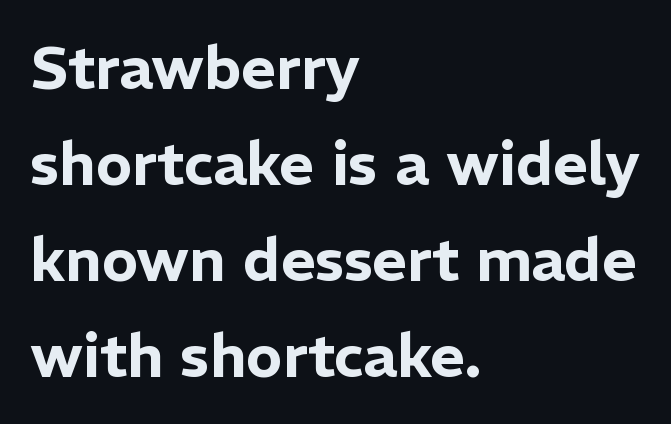
{"serif": "no", "italic": "no", "width": "normal", "stroke_contrast": "low", "x_height": "medium", "monospaced": "no", "underline": "no", "align": "left", "line_spacing": "normal", "line_spacing_ratio": 1.6, "letter_spacing": "normal", "letter_spacing_em": 0.0, "glyph_px": 60}
